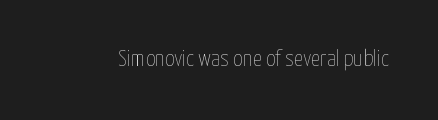
{"italic": "no", "bold": "no", "underline": "no", "letter_spacing": "normal", "letter_spacing_em": 0.0, "glyph_px": 23}
